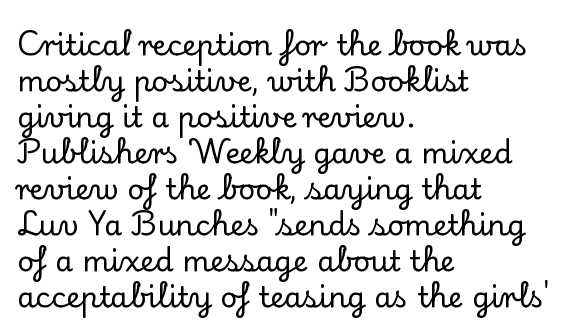
Q: Is the text italic (slanted)? A: No, it is upright.
Q: Is the typeface a serif or a sans-serif typeface? A: Serif.
Q: Is the text underlined? A: No.
Q: How is the paragraph aligned? A: Left-aligned.
Q: Is the spacing between letters normal or unusually wide? A: Normal.
Q: Width (condensed, normal, or wide)? A: Normal.
Q: Stroke contrast? A: Low.
Q: x-height? A: Small.
Q: Monospaced? A: No.
